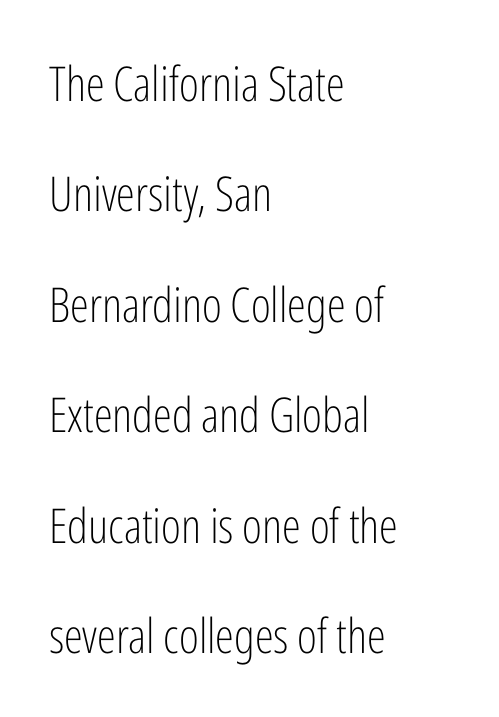
The image shows 48 px light, condensed sans-serif type, upright; set left-aligned, loose line spacing (2.3x), normal letter spacing, not underlined; low stroke contrast and a medium x-height.
